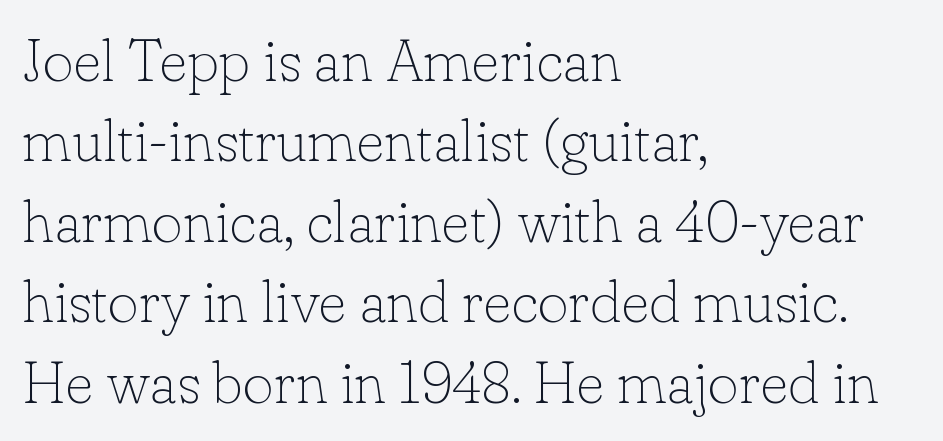
{"serif": "yes", "italic": "no", "bold": "no", "weight": "thin", "width": "normal", "stroke_contrast": "low", "x_height": "small", "monospaced": "no", "underline": "no", "align": "left", "line_spacing": "normal", "line_spacing_ratio": 1.34, "letter_spacing": "normal", "letter_spacing_em": 0.0, "glyph_px": 60}
